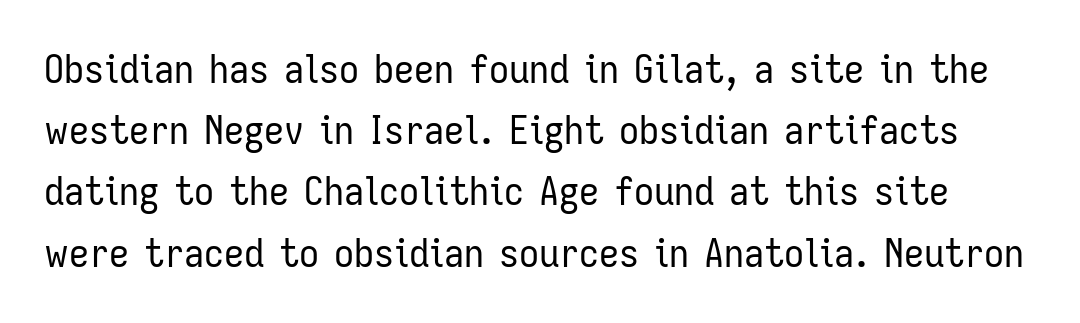
Heft: none added — not bold. A normal amount of white space separates one row of letters from the next. This is sans-serif lettering, the kind often seen on screens and signage. Each letter keeps its own natural width here, so spacing adapts to shape. Honestly, the letter spacing is just normal — you wouldn't notice it.
